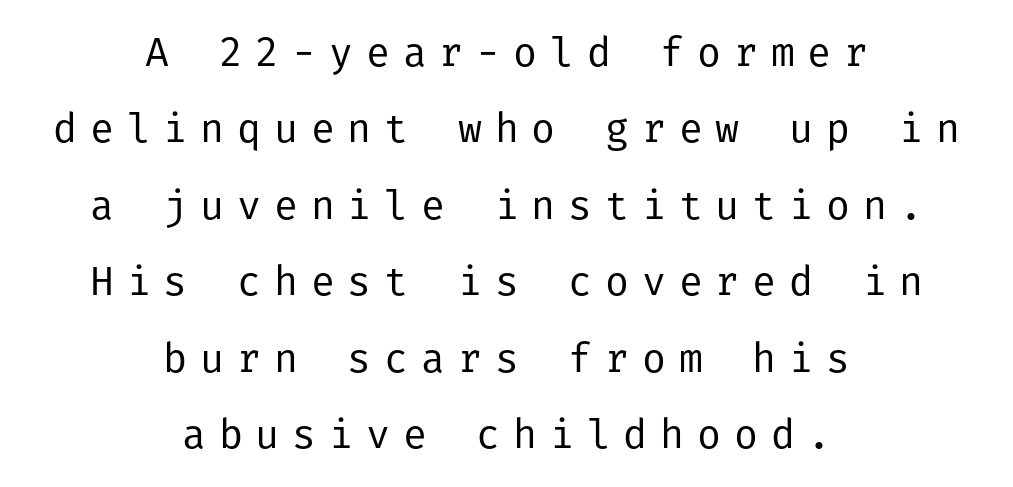
{"serif": "no", "italic": "no", "bold": "no", "weight": "regular", "width": "normal", "stroke_contrast": "low", "x_height": "medium", "underline": "no", "align": "center", "line_spacing": "loose", "line_spacing_ratio": 1.91, "letter_spacing": "wide", "letter_spacing_em": 0.32, "glyph_px": 40}
